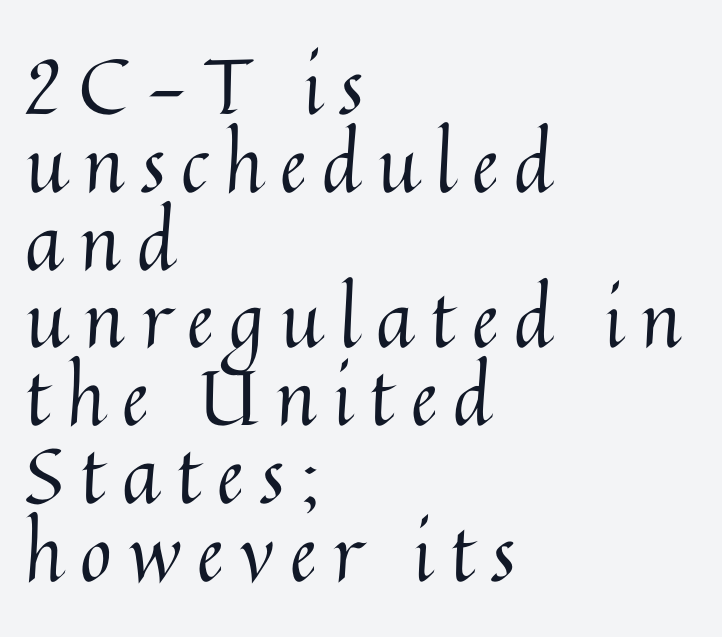
{"bold": "no", "weight": "regular", "width": "normal", "stroke_contrast": "medium", "x_height": "medium", "monospaced": "no", "underline": "no", "align": "left", "line_spacing": "tight", "line_spacing_ratio": 1.01, "letter_spacing": "wide", "letter_spacing_em": 0.21, "glyph_px": 77}
